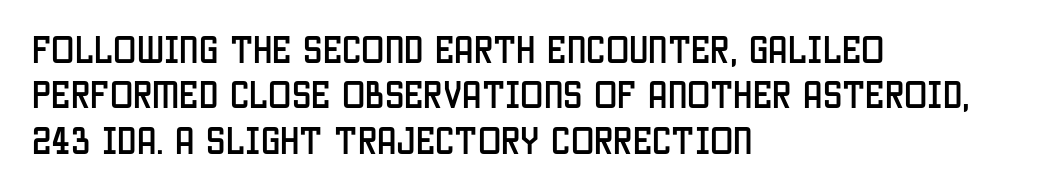
The image shows 31 px condensed sans-serif type, upright; set left-aligned, normal line spacing (1.46x), normal letter spacing, not underlined; low stroke contrast and a large x-height.
